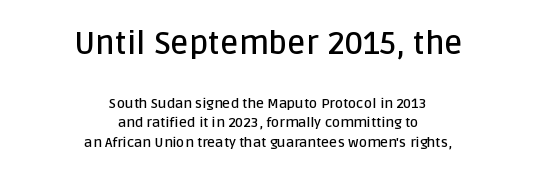
Q: Is the text bold? A: Semi-bold.
Q: Is the text italic (slanted)? A: No, it is upright.
Q: Is the typeface a serif or a sans-serif typeface? A: Sans-serif.
Q: Is the text underlined? A: No.
Q: How is the paragraph aligned? A: Centered.
Q: Is the spacing between letters normal or unusually wide? A: Normal.
Q: Is the spacing between lines tight, normal or loose? A: Normal.
Q: Which block of text is set in a larger size, the first (top) or the second (bottom)? A: The first (top) one.
Q: Width (condensed, normal, or wide)? A: Normal.
Q: Stroke contrast? A: Low.
Q: x-height? A: Large.
Q: Monospaced? A: No.
